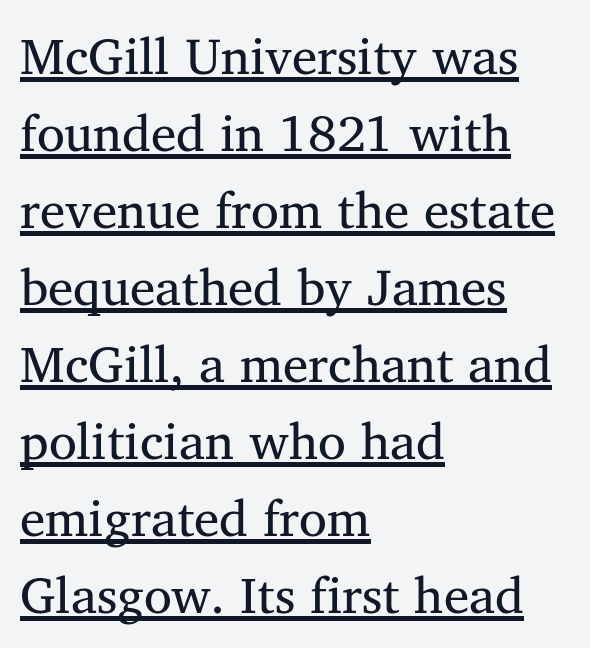
Decoration check: the copy is underlined. Stroke mass is kept to a normal reading level or below. In terms of letterspacing, this is plain default setting. Is this a fixed-width face? No — the glyphs have proportional, varying widths.
